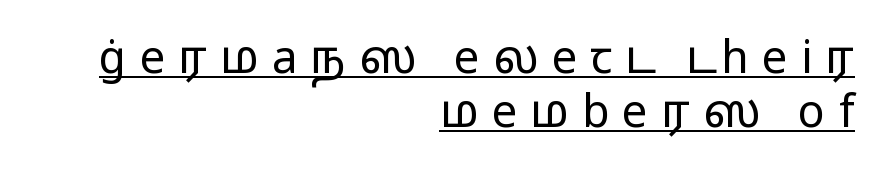
The image shows 45 px light, wide sans-serif type, upright; set right-aligned, line spacing 1.19x, unusually wide letter spacing (+0.29 em), underlined; low stroke contrast and a medium x-height.
